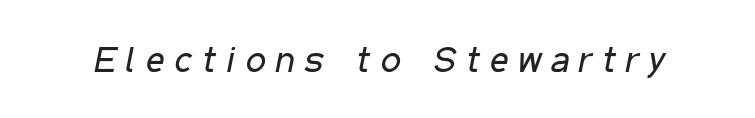
Stroke mass is kept to a normal reading level or below. This sample has the flowing, uneven cadence of proportional lettering. The passage shown is not underscored anywhere. Characters follow at a spacing far wider than the type designer built in. The typography opts for an oblique posture over an upright one.
